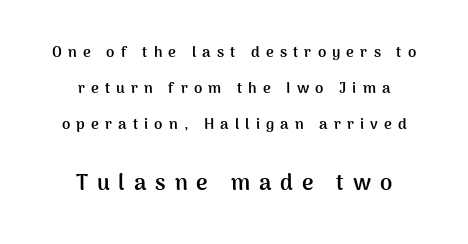
The image shows 22 px bold type, upright; set centered, loose line spacing (2.41x), unusually wide letter spacing (+0.41 em), not underlined; the second (bottom) block is 1.47x larger.
